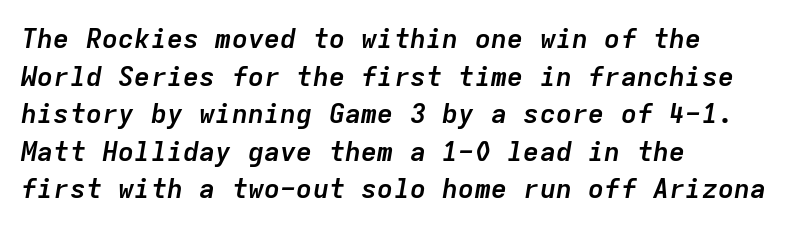
The image shows 27 px bold type, italic (leaning right); set left-aligned, normal line spacing (1.39x), normal letter spacing, not underlined.
